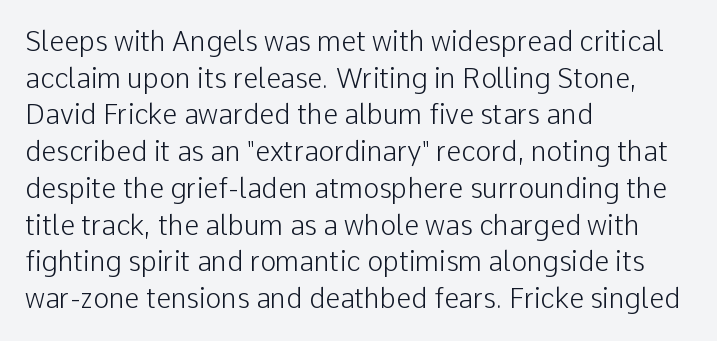
Q: Is the text bold? A: No.
Q: Is the text italic (slanted)? A: No, it is upright.
Q: Is the text underlined? A: No.
Q: How is the paragraph aligned? A: Left-aligned.
Q: Is the spacing between letters normal or unusually wide? A: Normal.
Q: Is the spacing between lines tight, normal or loose? A: Normal.
